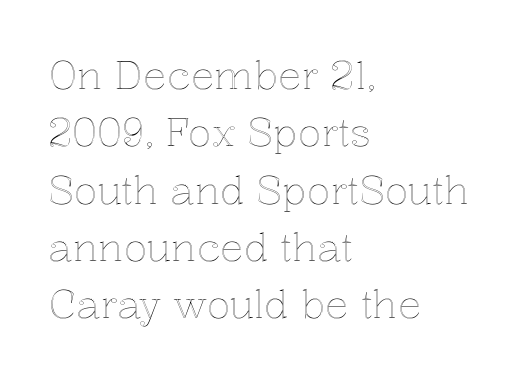
Q: Is the text italic (slanted)? A: No, it is upright.
Q: Is the text underlined? A: No.
Q: How is the paragraph aligned? A: Left-aligned.
Q: Is the spacing between letters normal or unusually wide? A: Normal.
Q: Is the spacing between lines tight, normal or loose? A: Normal.
Q: Width (condensed, normal, or wide)? A: Normal.
Q: x-height? A: Medium.
Q: Monospaced? A: No.
